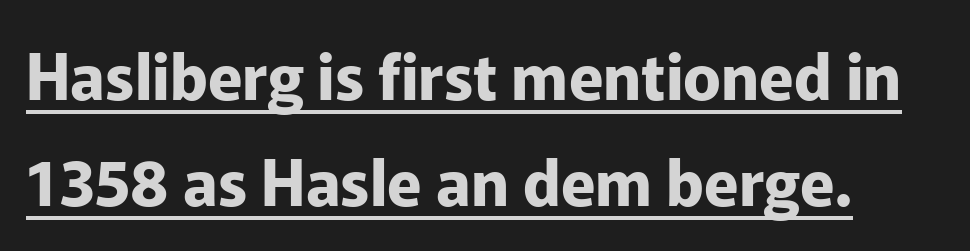
The image shows 63 px bold sans-serif type, upright; set left-aligned, normal line spacing (1.68x), normal letter spacing, underlined; low stroke contrast and a medium x-height.
